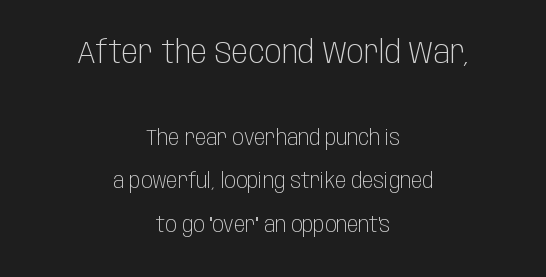
Upright lettering throughout. The block of text is sparse from top to bottom, with ample space between rows. The text block is weighted toward neither margin, spreading evenly from the middle. Character size in the leading block exceeds that of the trailing block. Descenders are the only things crossing below the line. The passage shown has conventional tracking throughout.
